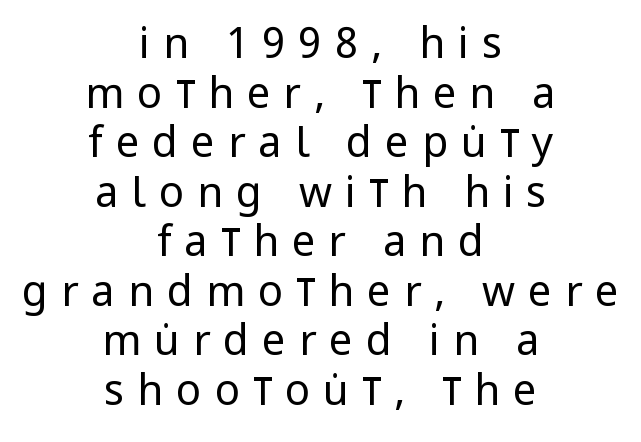
Unlike italic type, these characters show no tilt at all. Which margin do the lines hug? Neither — every line sits in the middle. The letters carry no serifs — their stems end cleanly without finishing strokes. Spacing between characters has been opened up far beyond the box default.
